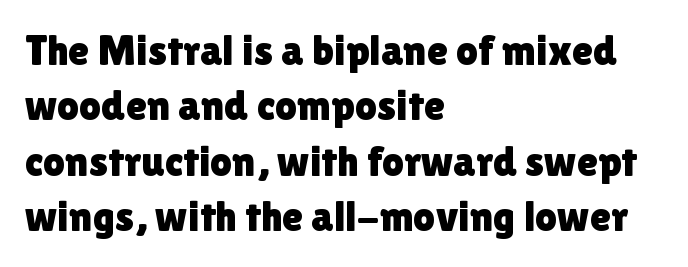
The image shows 43 px sans-serif type, upright; set left-aligned, normal line spacing (1.29x), normal letter spacing, not underlined; a medium x-height.
